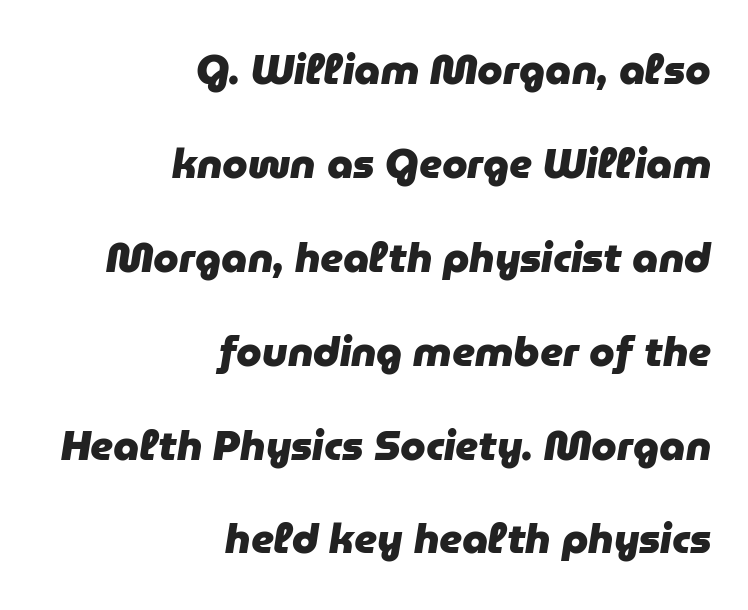
The image shows 41 px heavy type, italic (leaning right); set right-aligned, loose line spacing (2.29x), normal letter spacing, not underlined; low stroke contrast and a medium x-height.
